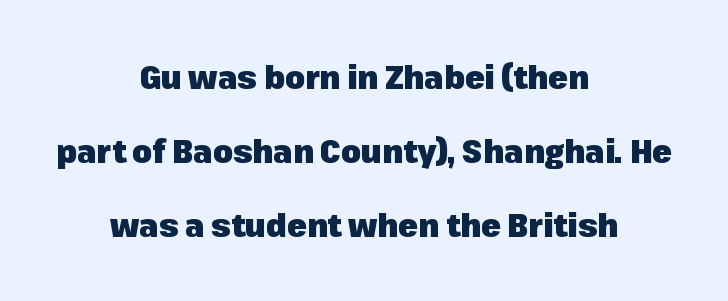
The image shows 32 px heavy sans-serif type, upright; set centered, loose line spacing (2.31x), normal letter spacing, not underlined; low stroke contrast and a medium x-height.
